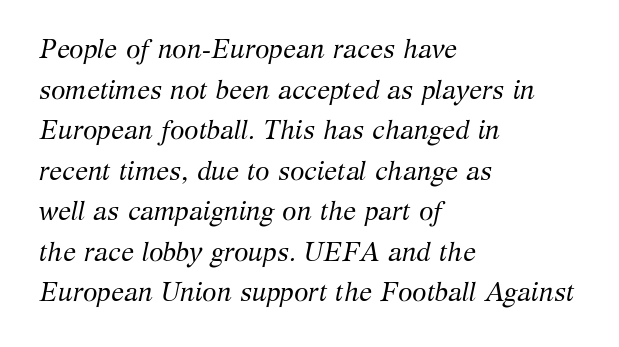
The image shows 26 px text type, italic (leaning right); set left-aligned, normal line spacing (1.56x), normal letter spacing, not underlined.
